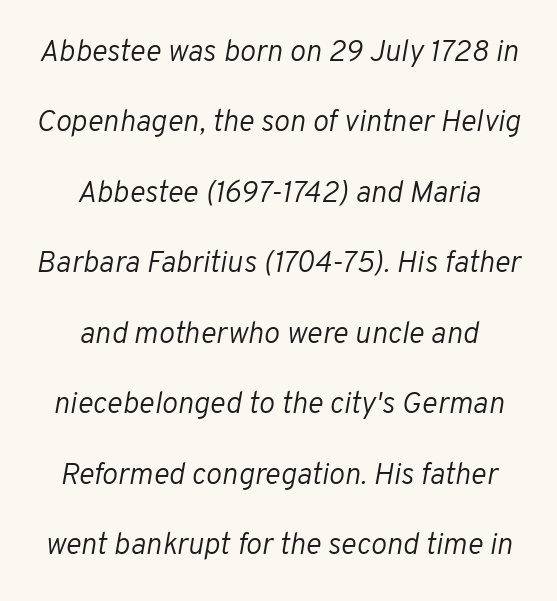
{"italic": "yes", "lean": "right", "slant_degrees": 10, "bold": "no", "weight": "light", "width": "normal", "stroke_contrast": "low", "x_height": "medium", "monospaced": "no", "underline": "no", "align": "center", "line_spacing": "loose", "line_spacing_ratio": 2.35, "letter_spacing": "normal", "letter_spacing_em": 0.0, "glyph_px": 30}
